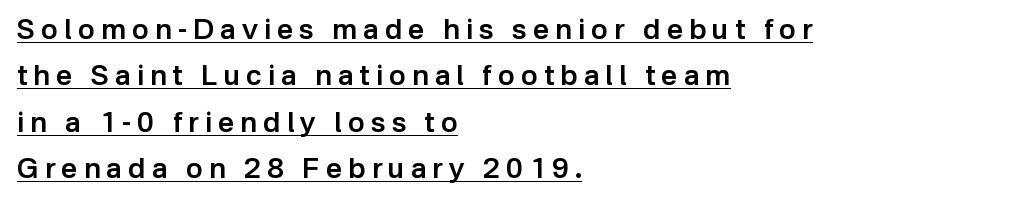
The image shows 28 px semibold sans-serif type, upright; set left-aligned, normal line spacing (1.66x), unusually wide letter spacing (+0.22 em), underlined; low stroke contrast and a medium x-height.
